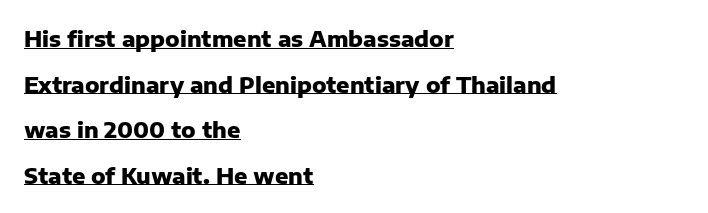
{"italic": "no", "bold": "yes", "underline": "yes", "align": "left", "line_spacing": "loose", "line_spacing_ratio": 2.07, "letter_spacing": "normal", "letter_spacing_em": 0.0, "glyph_px": 22}
